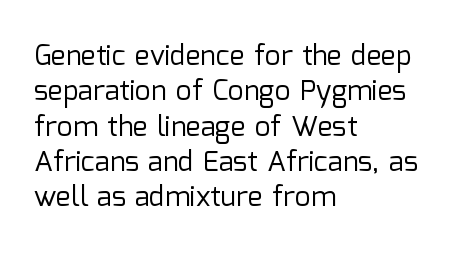
{"serif": "no", "italic": "no", "bold": "no", "weight": "regular", "width": "normal", "stroke_contrast": "low", "x_height": "medium", "monospaced": "no", "underline": "no", "align": "left", "line_spacing": "normal", "line_spacing_ratio": 1.26, "letter_spacing": "normal", "letter_spacing_em": 0.0, "glyph_px": 28}
